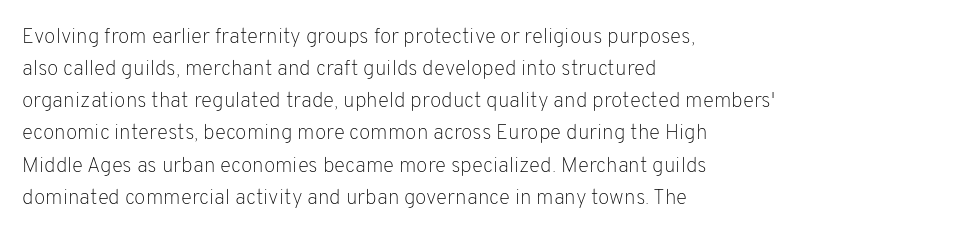
Q: Is the text bold? A: No.
Q: Is the text italic (slanted)? A: No, it is upright.
Q: Is the text underlined? A: No.
Q: How is the paragraph aligned? A: Left-aligned.
Q: Is the spacing between letters normal or unusually wide? A: Normal.
Q: Is the spacing between lines tight, normal or loose? A: Normal.
